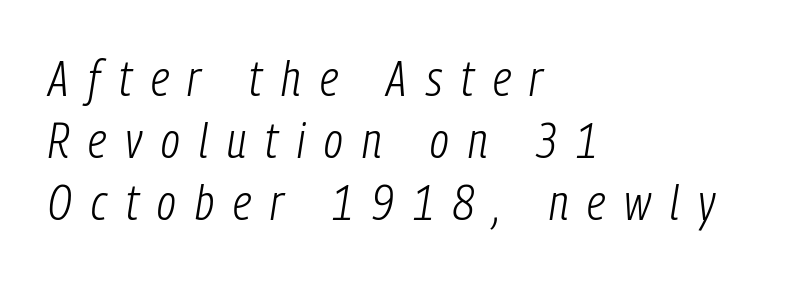
No chunkiness to these letters — they're not bold. Descender tails drop into unmarked territory. Compared with typical body copy, the letter spacing here is much looser. It's the slanting kind of type.
